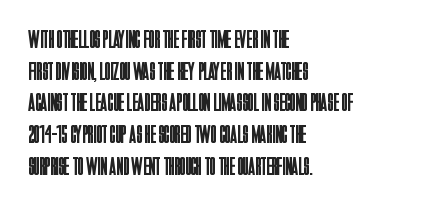
The image shows 26 px text type, upright; set left-aligned, line spacing 1.22x, normal letter spacing, not underlined.
